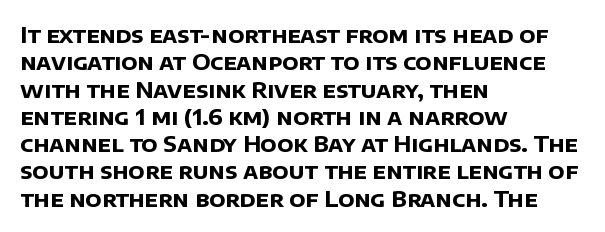
Q: Is the text bold? A: Yes.
Q: Is the text underlined? A: No.
Q: How is the paragraph aligned? A: Left-aligned.
Q: Is the spacing between letters normal or unusually wide? A: Normal.
